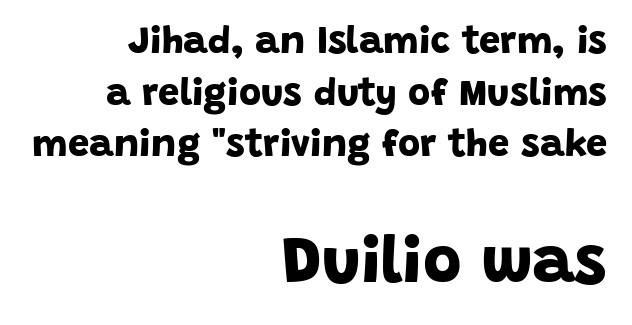
The image shows 66 px bold sans-serif type; set right-aligned, normal line spacing (1.36x), normal letter spacing, not underlined; the second (bottom) block is 1.74x larger; low stroke contrast and a large x-height.
